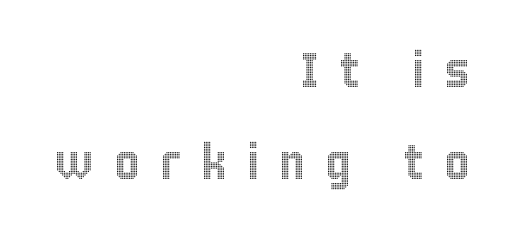
Q: Is the text italic (slanted)? A: No, it is upright.
Q: Is the text underlined? A: No.
Q: How is the paragraph aligned? A: Right-aligned.
Q: Is the spacing between letters normal or unusually wide? A: Unusually wide.
Q: Width (condensed, normal, or wide)? A: Condensed.
Q: x-height? A: Large.
Q: Monospaced? A: No.
